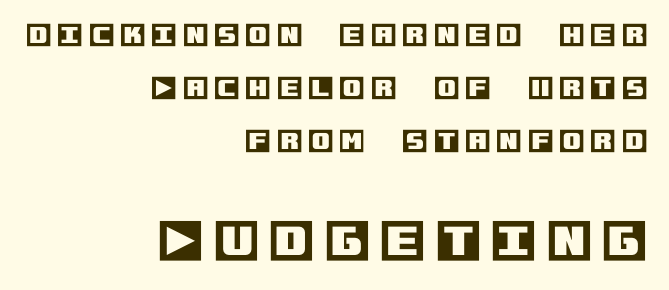
The image shows 46 px text type, upright; set right-aligned, loose line spacing (2.04x), unusually wide letter spacing (+0.23 em), not underlined; the second (bottom) block is 1.77x larger; a large x-height.
